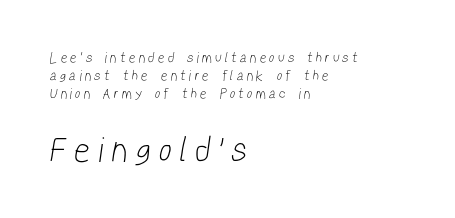
{"serif": "no", "bold": "no", "weight": "light", "width": "condensed", "stroke_contrast": "low", "x_height": "medium", "monospaced": "no", "underline": "no", "align": "left", "line_spacing": "normal", "line_spacing_ratio": 1.3, "letter_spacing": "wide", "letter_spacing_em": 0.31, "larger_block": "second", "size_ratio": 2.5, "glyph_px": 35}
